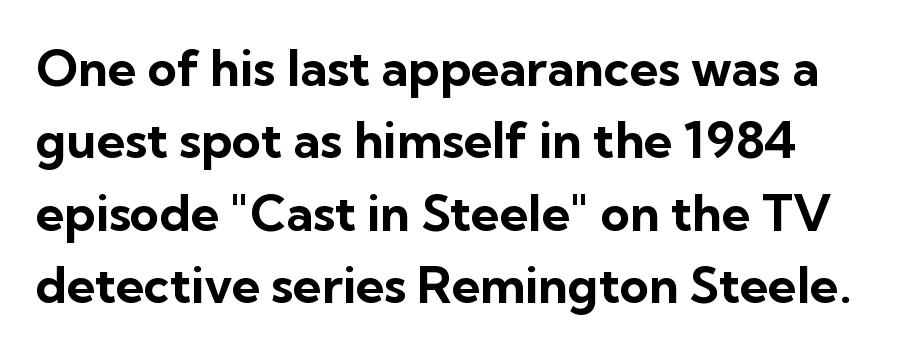
The image shows 50 px bold sans-serif type, upright; set normal line spacing (1.45x), normal letter spacing, not underlined; low stroke contrast and a medium x-height.
